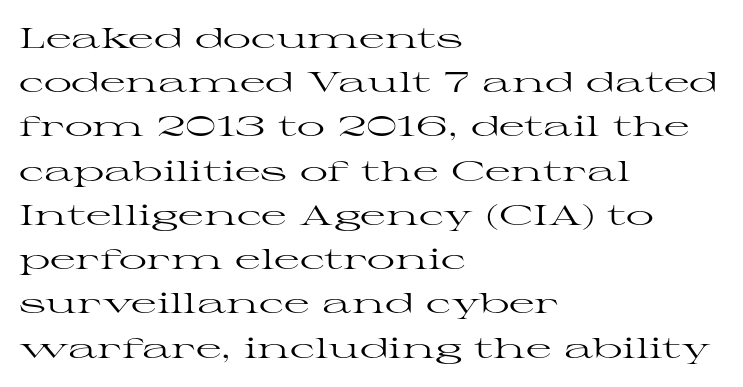
The image shows 28 px regular-weight, wide serif type, upright; set left-aligned, normal line spacing (1.58x), normal letter spacing, not underlined; high stroke contrast and a medium x-height.
